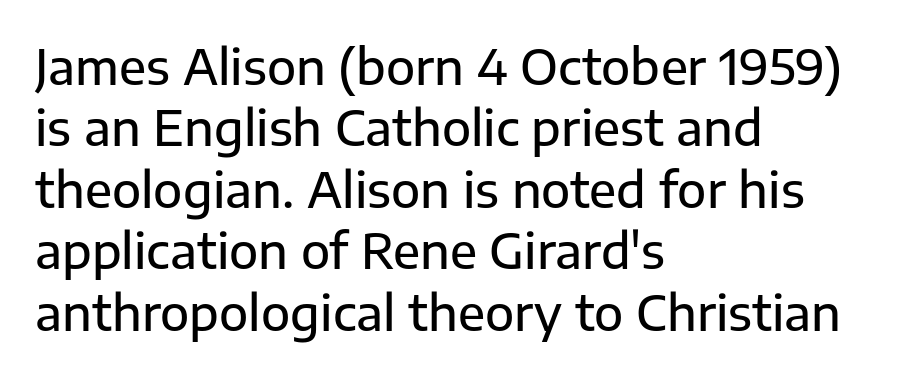
Q: Is the text italic (slanted)? A: No, it is upright.
Q: Is the typeface a serif or a sans-serif typeface? A: Sans-serif.
Q: Is the text underlined? A: No.
Q: How is the paragraph aligned? A: Left-aligned.
Q: Is the spacing between letters normal or unusually wide? A: Normal.
Q: Is the spacing between lines tight, normal or loose? A: Normal.
Q: Width (condensed, normal, or wide)? A: Normal.
Q: Stroke contrast? A: Low.
Q: x-height? A: Medium.
Q: Monospaced? A: No.
